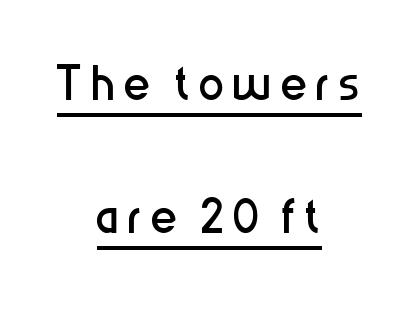
Q: Is the text bold? A: No.
Q: Is the text italic (slanted)? A: No, it is upright.
Q: Is the typeface a serif or a sans-serif typeface? A: Sans-serif.
Q: Is the text underlined? A: Yes.
Q: How is the paragraph aligned? A: Centered.
Q: Is the spacing between lines tight, normal or loose? A: Loose.
Q: Width (condensed, normal, or wide)? A: Condensed.
Q: Stroke contrast? A: Low.
Q: x-height? A: Medium.
Q: Monospaced? A: No.
